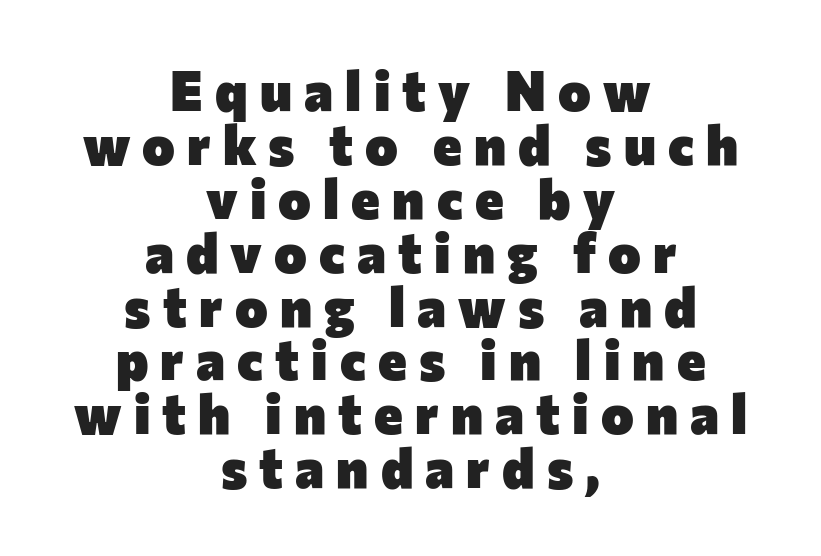
{"serif": "no", "italic": "no", "bold": "yes", "weight": "heavy", "width": "normal", "stroke_contrast": "low", "x_height": "medium", "monospaced": "no", "underline": "no", "align": "center", "line_spacing": "tight", "line_spacing_ratio": 0.98, "letter_spacing": "wide", "letter_spacing_em": 0.22, "glyph_px": 55}
